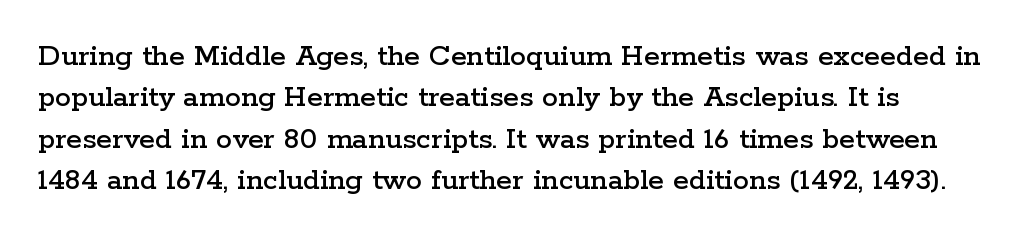
The image shows 32 px wide serif type, upright; set normal line spacing (1.29x), normal letter spacing, not underlined; low stroke contrast and a medium x-height.
